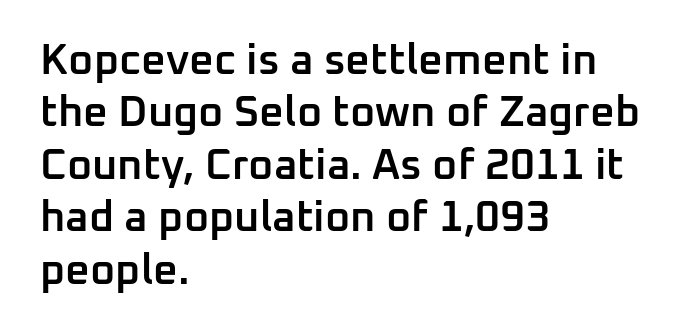
The face used here is proportionally spaced, like ordinary book or web type. These lines are composed in type without serifs. It's the straight-up-and-down kind of type. Horizontal alignment here is leftward, the default for most running prose.
